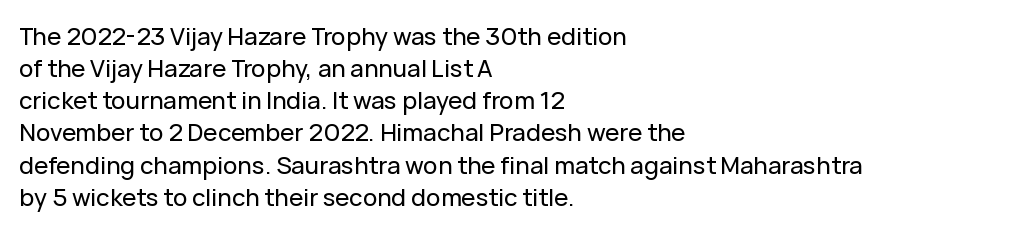
The image shows 24 px text type, upright; set left-aligned, normal line spacing (1.34x), normal letter spacing, not underlined.
